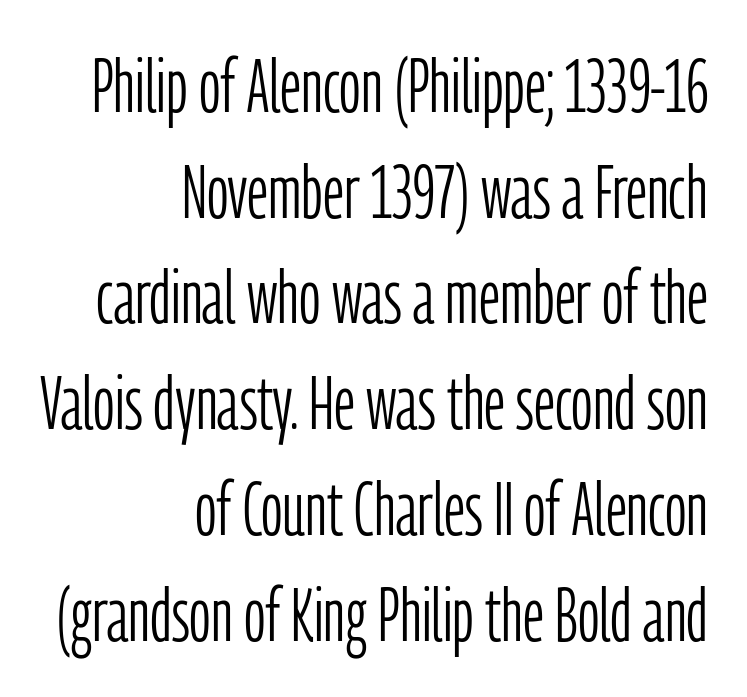
Each letter keeps its own natural width here, so spacing adapts to shape. In terms of posture, this sample is upright. The font is comparable to plain body text, perhaps lighter. Notice how the passage keeps a crisp vertical edge on the right only. The area under the type is left untouched. The rendering keeps characters at their native spacing.
